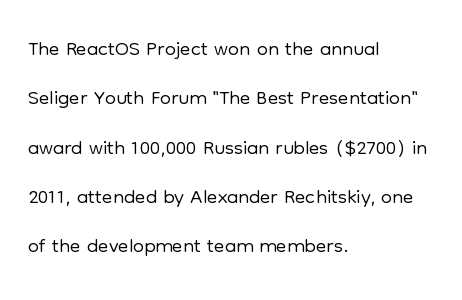
{"serif": "no", "italic": "no", "bold": "no", "weight": "light", "width": "normal", "stroke_contrast": "low", "x_height": "medium", "monospaced": "no", "underline": "no", "align": "left", "line_spacing": "normal", "line_spacing_ratio": 1.59, "letter_spacing": "normal", "letter_spacing_em": 0.0, "glyph_px": 31}
